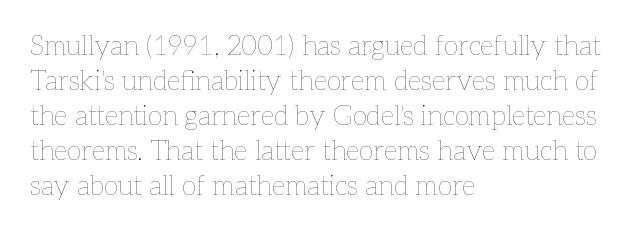
The image shows 27 px text type, upright; set left-aligned, normal line spacing (1.3x), normal letter spacing, not underlined.
